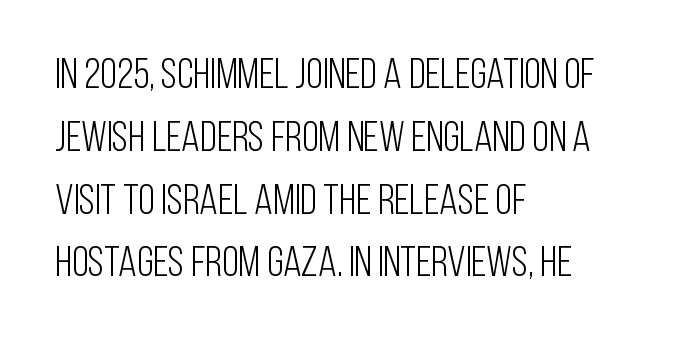
{"serif": "no", "italic": "no", "bold": "no", "weight": "light", "width": "condensed", "stroke_contrast": "low", "x_height": "large", "monospaced": "no", "underline": "no", "align": "left", "line_spacing": "normal", "line_spacing_ratio": 1.46, "letter_spacing": "normal", "letter_spacing_em": 0.0, "glyph_px": 43}
